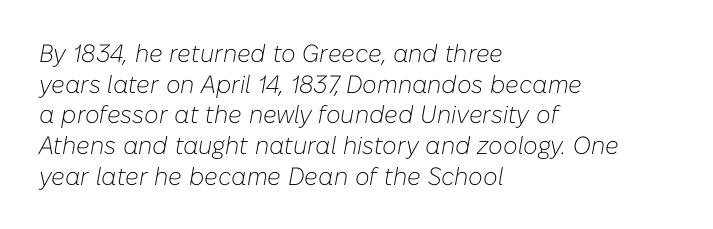
{"italic": "yes", "lean": "right", "slant_degrees": 10, "bold": "no", "underline": "no", "align": "left", "line_spacing_ratio": 1.23, "letter_spacing": "normal", "letter_spacing_em": 0.0, "glyph_px": 25}
